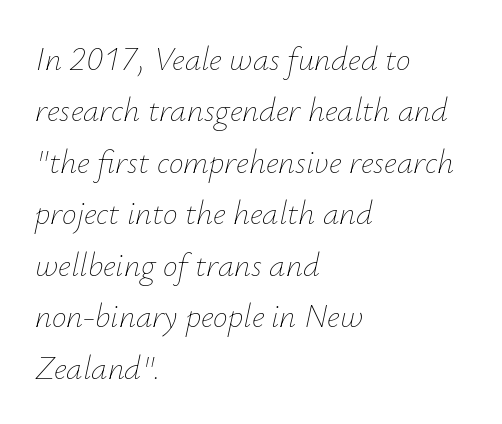
Heft: none added — not bold. Yep, that's italic — everything's leaning. Each letter keeps its own natural width here, so spacing adapts to shape. The letters sit at their default tracking, neither squeezed nor spread.
